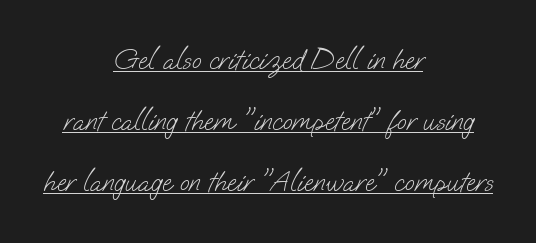
{"serif": "no", "bold": "no", "weight": "light", "width": "normal", "stroke_contrast": "low", "x_height": "small", "monospaced": "no", "underline": "yes", "align": "center", "line_spacing": "loose", "line_spacing_ratio": 2.18, "letter_spacing": "normal", "letter_spacing_em": 0.0, "glyph_px": 28}
